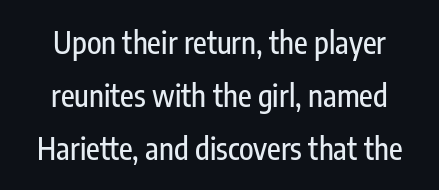
{"serif": "no", "italic": "no", "width": "condensed", "stroke_contrast": "low", "x_height": "medium", "monospaced": "no", "underline": "no", "line_spacing_ratio": 1.76, "letter_spacing": "normal", "letter_spacing_em": 0.0, "glyph_px": 30}
